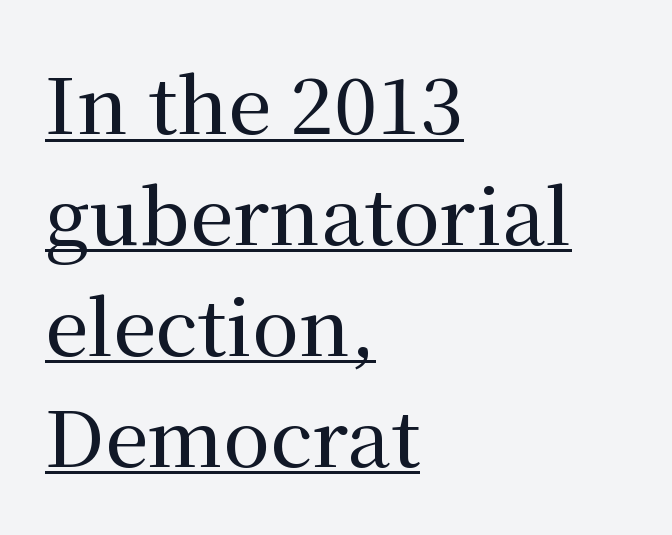
Character widths vary here, with narrow letters taking less room than wide ones. The lettering stays uniformly vertical, giving the passage a roman look. Look at the tracking — it's just the regular setting, nothing added. A continuous stroke trails under the words, as in a hyperlink. How would I describe the line gaps? Plain and ordinary. The typesetter chose a ragged-right arrangement here.
